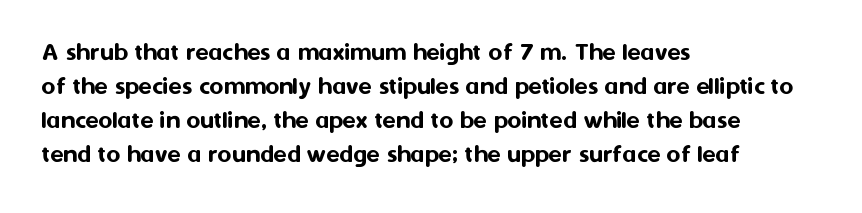
Q: Is the text italic (slanted)? A: No, it is upright.
Q: Is the text underlined? A: No.
Q: How is the paragraph aligned? A: Left-aligned.
Q: Is the spacing between letters normal or unusually wide? A: Normal.
Q: Is the spacing between lines tight, normal or loose? A: Normal.
